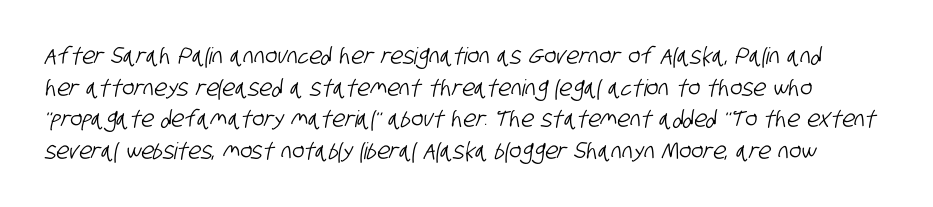
One glance says typical: line gaps are just what's usual. Type without underlining. These lines keep a tight, regular rhythm from letter to letter.
